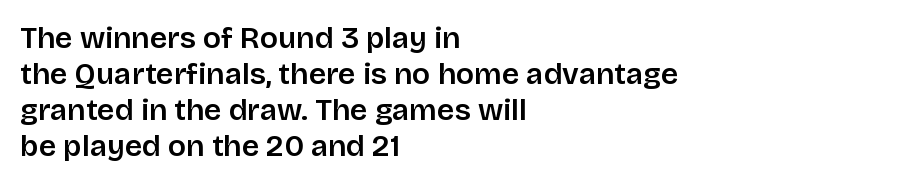
Q: Is the text bold? A: Semi-bold.
Q: Is the text italic (slanted)? A: No, it is upright.
Q: Is the typeface a serif or a sans-serif typeface? A: Sans-serif.
Q: Is the text underlined? A: No.
Q: How is the paragraph aligned? A: Left-aligned.
Q: Is the spacing between letters normal or unusually wide? A: Normal.
Q: Width (condensed, normal, or wide)? A: Normal.
Q: Stroke contrast? A: Low.
Q: x-height? A: Large.
Q: Monospaced? A: No.
